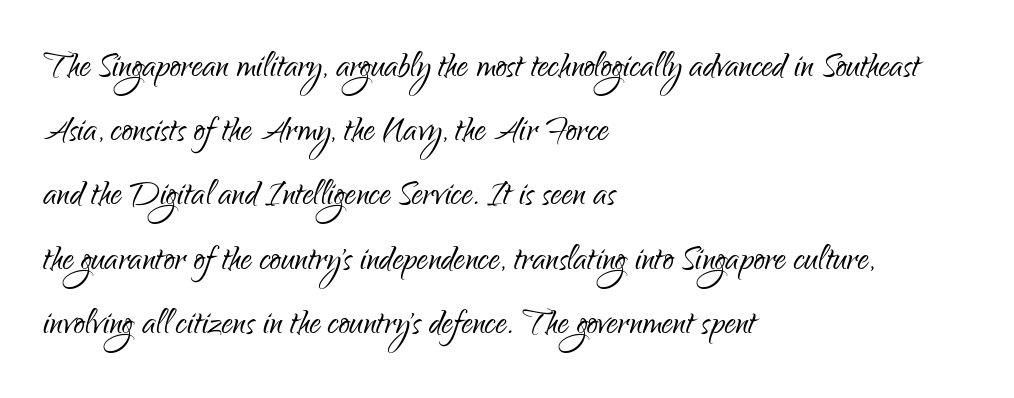
Summary of weight: not heavy and not bold. The block of text has a typical density, with ordinary space between rows. Spacing verdict: proportional, widths tailored to each character. Only glyphs here, with clear space below each row. The rendering anchors every line to the left-hand side.
